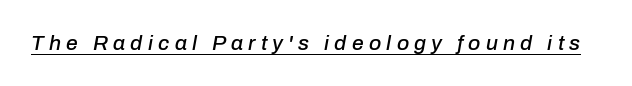
Q: Is the text italic (slanted)? A: Yes, it leans right by about 10 degrees.
Q: Is the text underlined? A: Yes.
Q: Is the spacing between letters normal or unusually wide? A: Unusually wide.
